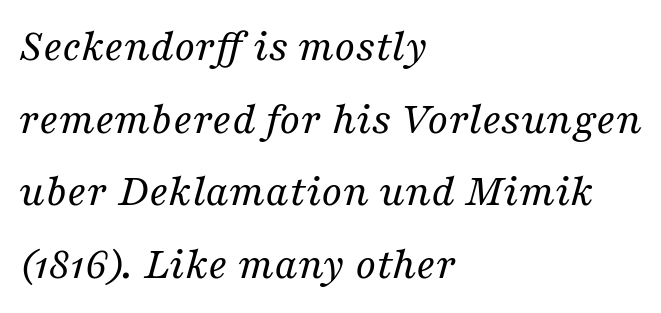
A typesetter would call this zero additional tracking. Heaviness? Minimal to ordinary, like unemphasized prose. Old-style or modern, the face here clearly has serifs. The compositor pushed each line to the left boundary. The typography opts for an oblique posture over an upright one.
